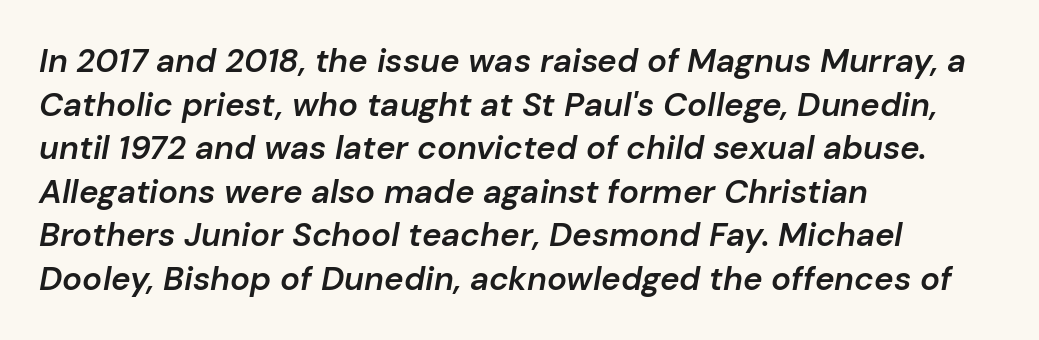
Think of a printed novel: that variable character pitch is what you see here. The face used here has a pronounced slope to its letters. Every letter is mildly thick-stroked: semibold rather than bold. Underline: absent.
